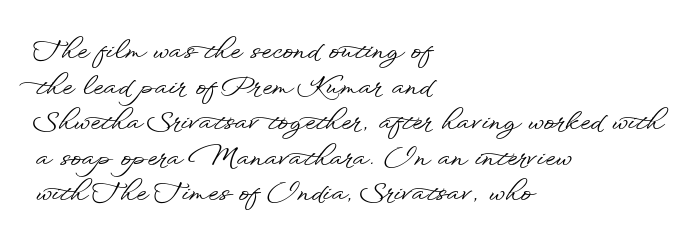
Compared with a centered layout, this one pins lines to the left instead. The type is set solid horizontally, with unmodified tracking. Vertical spacing — default. A bare baseline throughout the passage.
